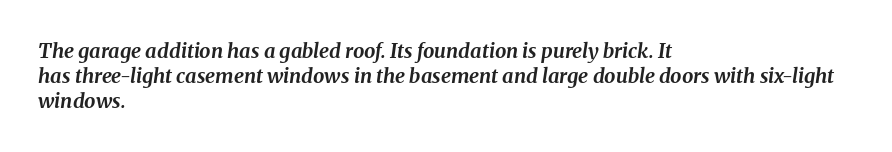
Q: Is the text bold? A: Yes.
Q: Is the text italic (slanted)? A: Yes, it leans right by about 8 degrees.
Q: Is the text underlined? A: No.
Q: How is the paragraph aligned? A: Left-aligned.
Q: Is the spacing between letters normal or unusually wide? A: Normal.
